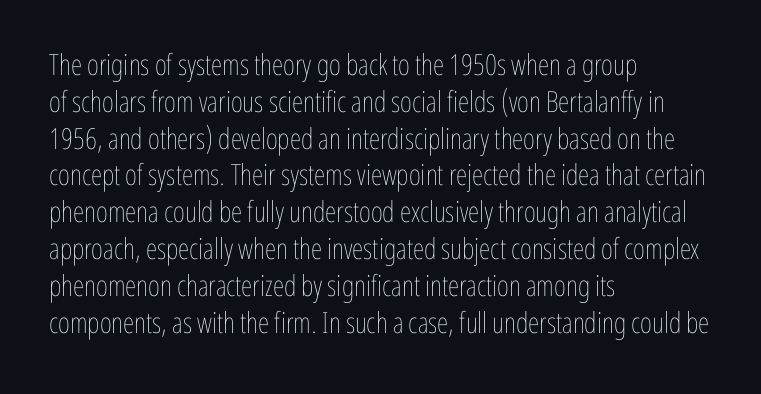
The image shows 29 px thin, condensed type, upright; set left-aligned, normal line spacing (1.27x), normal letter spacing, not underlined; low stroke contrast and a medium x-height.
